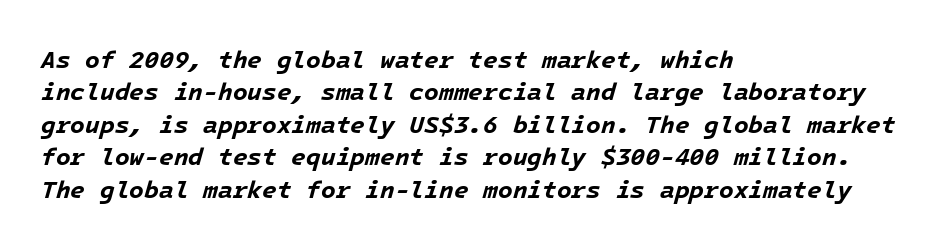
Q: Is the text bold? A: Yes.
Q: Is the text italic (slanted)? A: Yes, it leans right by about 16 degrees.
Q: Is the text underlined? A: No.
Q: How is the paragraph aligned? A: Left-aligned.
Q: Is the spacing between letters normal or unusually wide? A: Normal.
Q: Is the spacing between lines tight, normal or loose? A: Normal.
